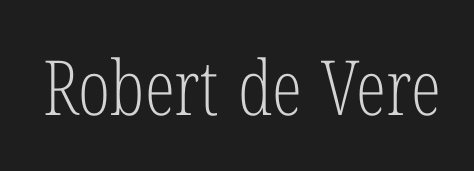
The image shows 76 px light, condensed serif type, upright; set normal letter spacing, not underlined; low stroke contrast and a medium x-height.
